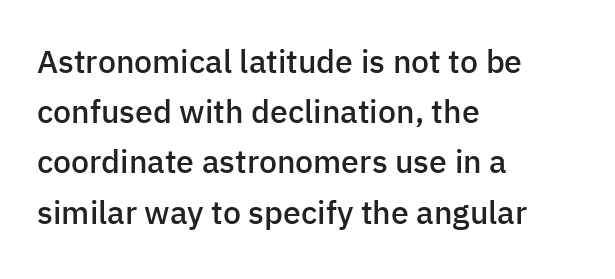
The image shows 32 px semibold sans-serif type, upright; set left-aligned, normal line spacing (1.57x), normal letter spacing, not underlined; low stroke contrast and a medium x-height.
